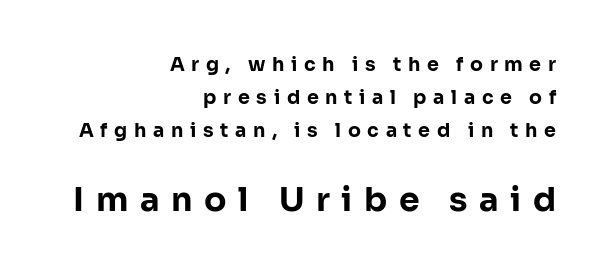
The image shows 33 px bold sans-serif type, upright; set right-aligned, line spacing 1.75x, unusually wide letter spacing (+0.35 em), not underlined; the second (bottom) block is 1.74x larger; low stroke contrast and a medium x-height.
